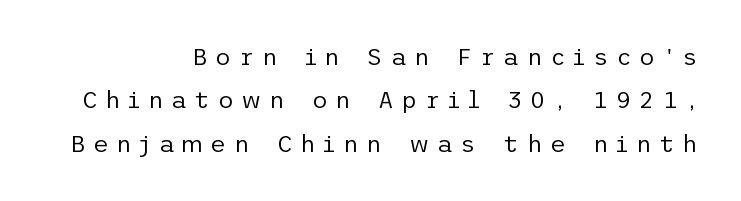
Q: Is the text bold? A: No.
Q: Is the text italic (slanted)? A: No, it is upright.
Q: Is the text underlined? A: No.
Q: How is the paragraph aligned? A: Right-aligned.
Q: Is the spacing between letters normal or unusually wide? A: Unusually wide.
